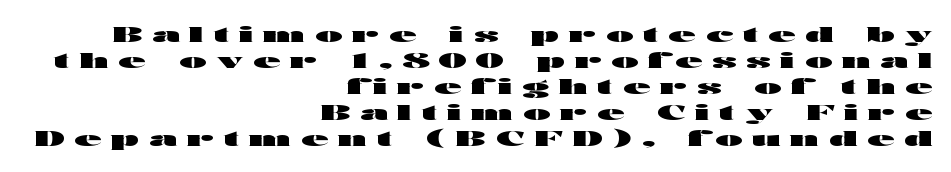
{"italic": "no", "bold": "yes", "underline": "no", "align": "right", "line_spacing_ratio": 1.18, "letter_spacing": "wide", "letter_spacing_em": 0.46, "glyph_px": 22}
